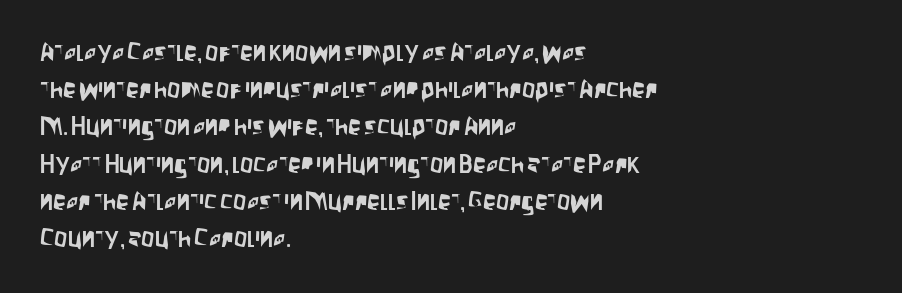
{"italic": "no", "underline": "no", "align": "left", "line_spacing": "normal", "line_spacing_ratio": 1.43, "letter_spacing": "normal", "letter_spacing_em": 0.0, "glyph_px": 26}
